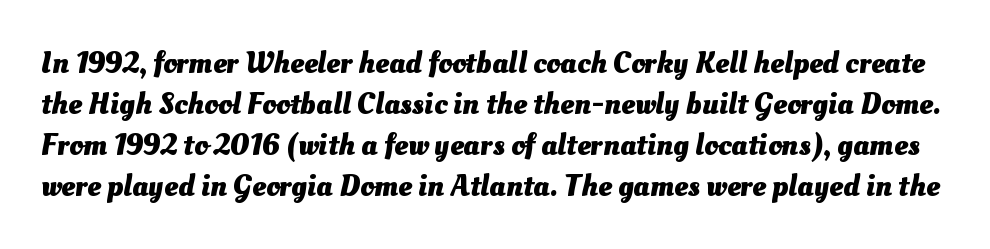
The zone under the glyphs is completely vacant. In terms of letterspacing, this is plain default setting. The characters look thick and weighty, a clear bold. The line-height multiplier appears to be the usual default.
